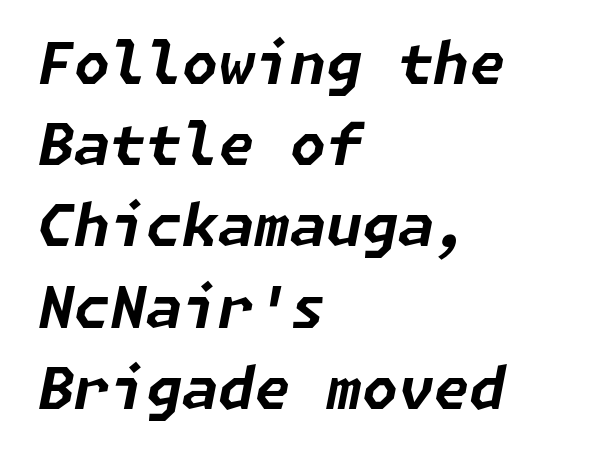
You can tell it's italic because the verticals aren't actually vertical. Horizontally, the lines are justified to the leading edge only. The foot of each line stays bare and open. Students, observe: this is what conventionally led text looks like.
